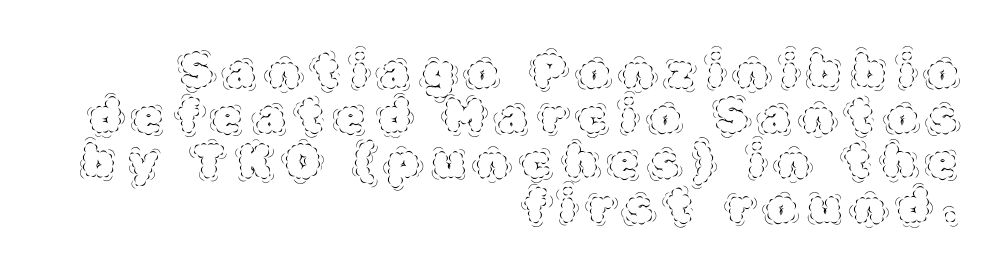
Q: Is the text bold? A: No.
Q: Is the text italic (slanted)? A: No, it is upright.
Q: Is the text underlined? A: No.
Q: How is the paragraph aligned? A: Right-aligned.
Q: Is the spacing between letters normal or unusually wide? A: Unusually wide.
Q: Is the spacing between lines tight, normal or loose? A: Tight.
Q: Width (condensed, normal, or wide)? A: Normal.
Q: x-height? A: Large.
Q: Monospaced? A: No.
